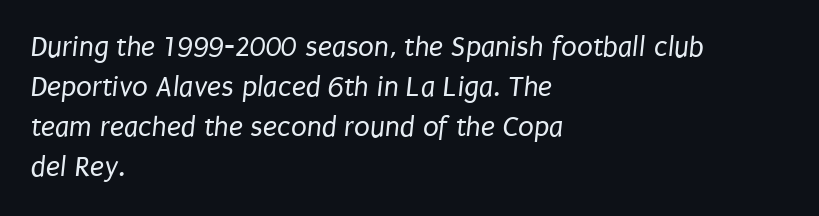
{"serif": "no", "bold": "no", "weight": "regular", "width": "condensed", "stroke_contrast": "low", "x_height": "large", "monospaced": "no", "underline": "no", "align": "left", "line_spacing": "normal", "line_spacing_ratio": 1.38, "letter_spacing": "normal", "letter_spacing_em": 0.0, "glyph_px": 29}
